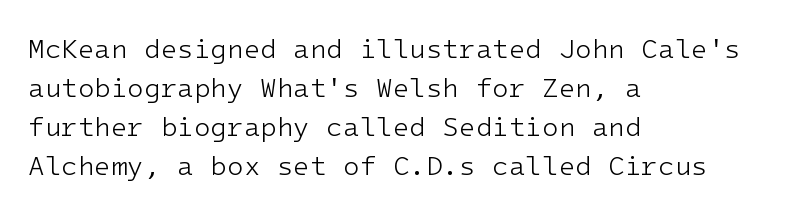
Nothing heavy about these letters — not bold at all. The block of text has a typical density, with ordinary space between rows. Posture: straight, roman, zero tilt. Quick note: underline off. The letterforms sit shoulder to shoulder at normal distance.
